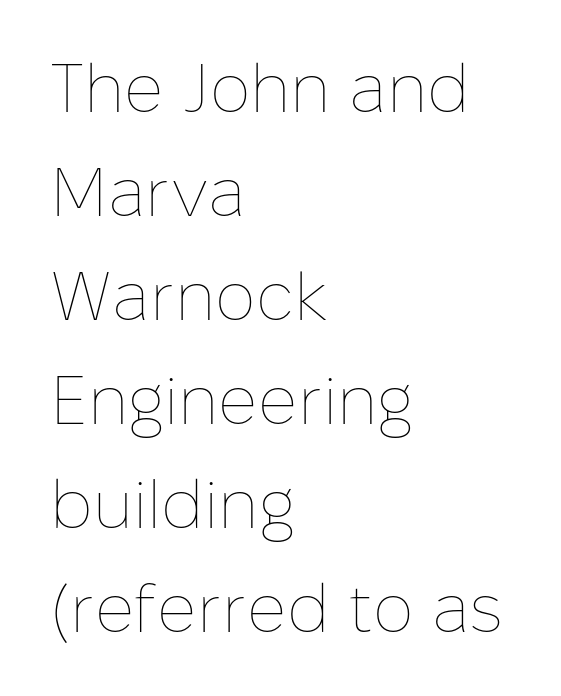
{"italic": "no", "bold": "no", "weight": "thin", "width": "normal", "stroke_contrast": "low", "x_height": "medium", "monospaced": "no", "underline": "no", "align": "left", "line_spacing": "normal", "line_spacing_ratio": 1.53, "letter_spacing": "normal", "letter_spacing_em": 0.0, "glyph_px": 68}
